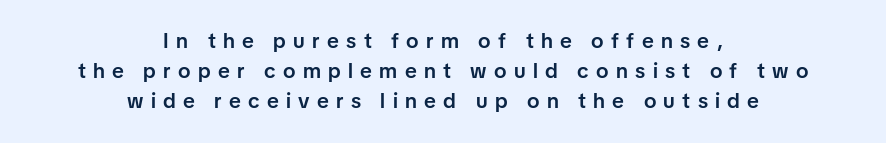
{"italic": "no", "bold": "semi", "underline": "no", "align": "center", "line_spacing": "normal", "line_spacing_ratio": 1.43, "letter_spacing": "wide", "letter_spacing_em": 0.35, "glyph_px": 21}
